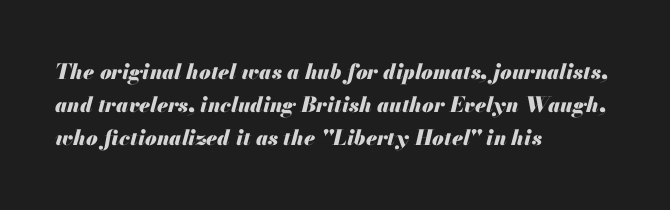
Caption: bold face, heavy strokes. The text carries the slant typical of an italic or oblique font. Glance below the letters and you will spot only blank space. The paragraph shown leans on its left margin.
